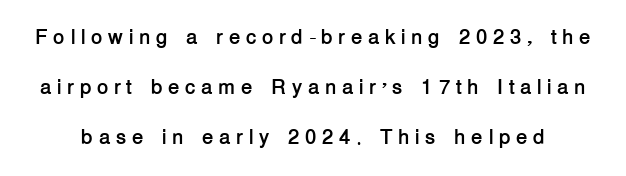
{"italic": "no", "bold": "yes", "underline": "no", "line_spacing": "loose", "line_spacing_ratio": 2.38, "letter_spacing": "wide", "letter_spacing_em": 0.26, "glyph_px": 21}
